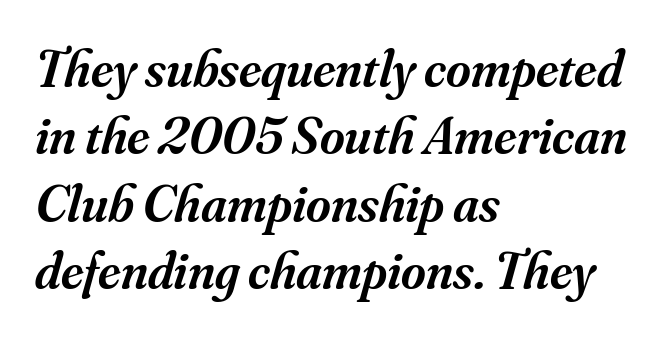
The image shows 53 px semibold serif type, italic (leaning right); set left-aligned, normal line spacing (1.27x), normal letter spacing, not underlined; medium stroke contrast and a small x-height.
